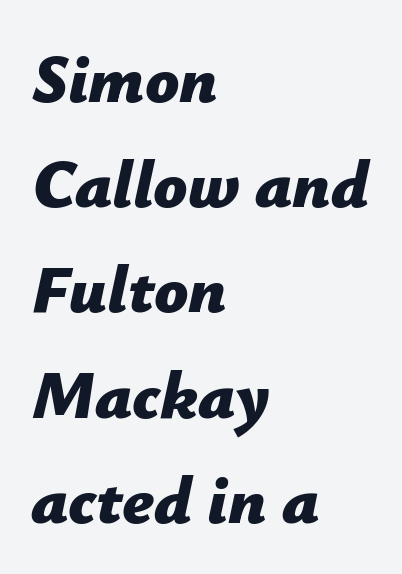
Its strokes are broad and dark, the hallmark of bold type. The vertical gap from one line to the next is medium. Casual observation: everything's shoved over to the left. The face used here is rendered with its standard letterfit. Designer's note — italics engaged.
